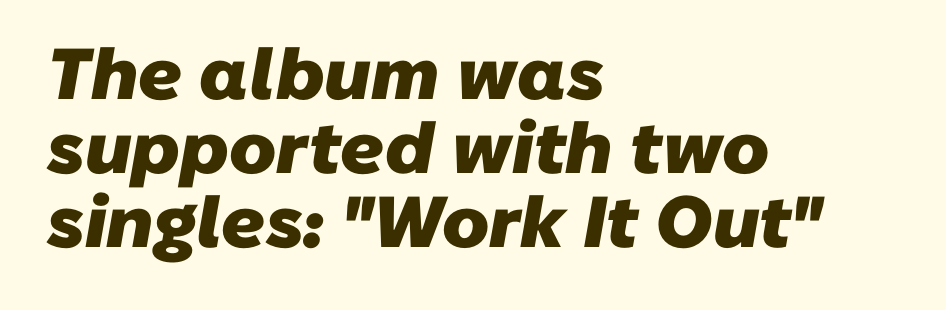
You could call the tracking neutral — neither tight nor loose. This is heavy type, rendered in bold. The text was rendered using a sans face with plain stroke endings. Words float on clear page, feet unadorned.
